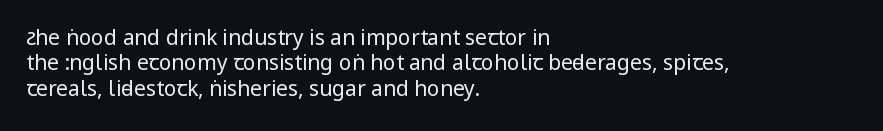
{"italic": "no", "bold": "no", "underline": "no", "align": "left", "line_spacing_ratio": 1.21, "letter_spacing": "normal", "letter_spacing_em": 0.0, "glyph_px": 21}
